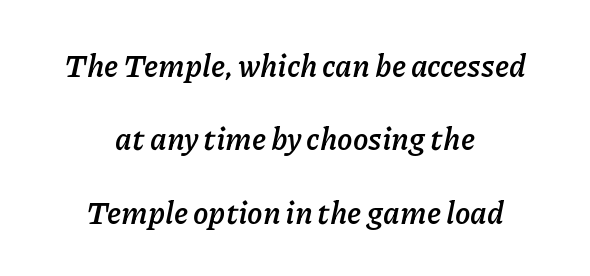
In terms of weight, the rendering is a true, heavy bold. Interline gaps are noticeably wide in this sample. Alignment: centered. Notice how the stems are inclined rather than vertical — that's the hallmark of italics. The area under the type is left untouched. Each letter keeps its own natural width here, so spacing adapts to shape.
